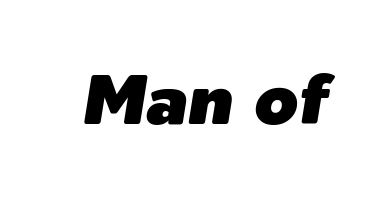
The image shows 70 px text type, italic (leaning right); set normal letter spacing, not underlined; low stroke contrast and a medium x-height.
